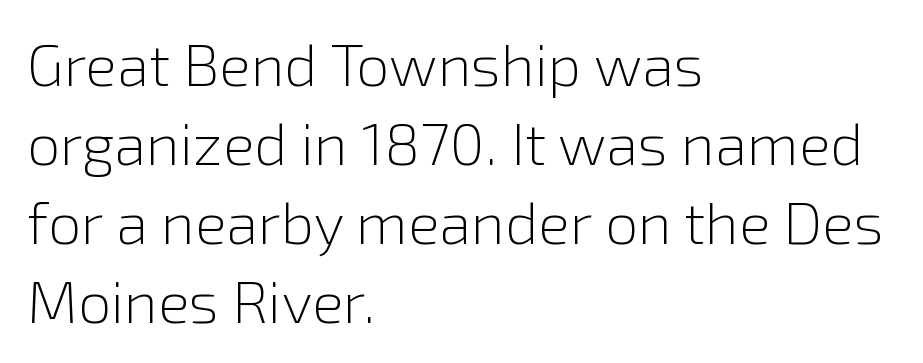
{"serif": "no", "italic": "no", "bold": "no", "weight": "light", "width": "normal", "stroke_contrast": "low", "x_height": "medium", "monospaced": "no", "underline": "no", "align": "left", "line_spacing": "normal", "line_spacing_ratio": 1.34, "letter_spacing": "normal", "letter_spacing_em": 0.0, "glyph_px": 59}
